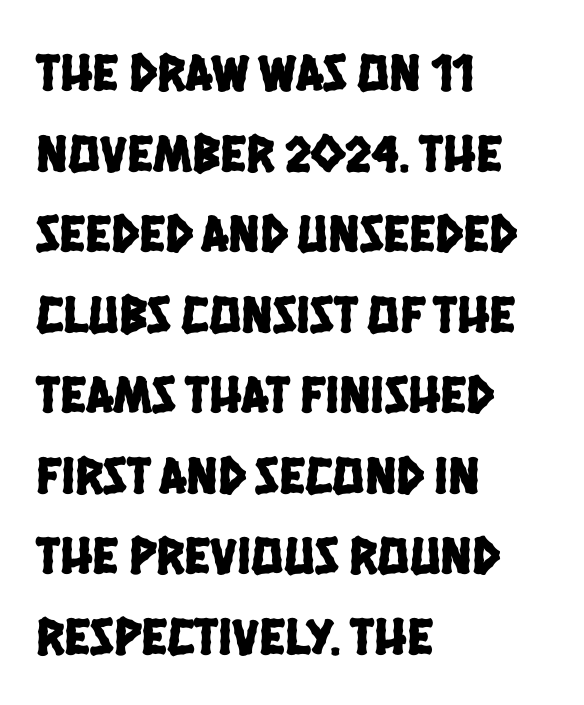
If you measured baseline to baseline, you'd find a middling distance. The area under the type is left untouched. Each letter keeps its own natural width here, so spacing adapts to shape. The text block is weighted toward the left margin, trailing off unevenly rightward.
